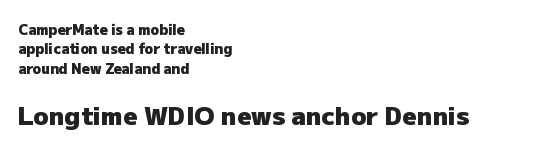
The image shows 25 px bold type, upright; set left-aligned, normal line spacing (1.39x), normal letter spacing, not underlined; the second (bottom) block is 1.79x larger.
